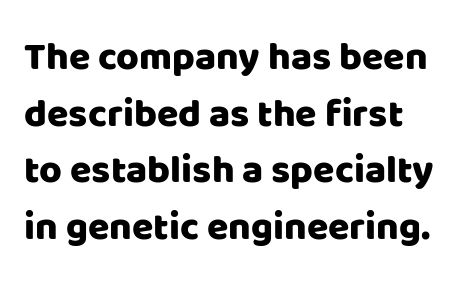
Q: Is the text italic (slanted)? A: No, it is upright.
Q: Is the typeface a serif or a sans-serif typeface? A: Sans-serif.
Q: Is the text underlined? A: No.
Q: Is the spacing between letters normal or unusually wide? A: Normal.
Q: Is the spacing between lines tight, normal or loose? A: Normal.
Q: Width (condensed, normal, or wide)? A: Normal.
Q: Stroke contrast? A: Low.
Q: x-height? A: Large.
Q: Monospaced? A: No.
